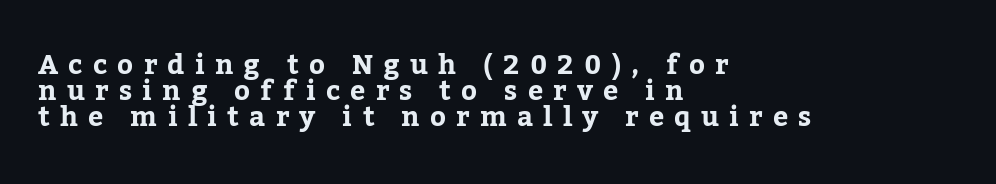
Inter-character spacing is expanded well beyond the font's built-in metrics. Italic: no, the glyphs are upright roman. The area under the type is left untouched. The line-height multiplier appears low, near solid setting. Caption: multi-line text, flush left, ragged right.
